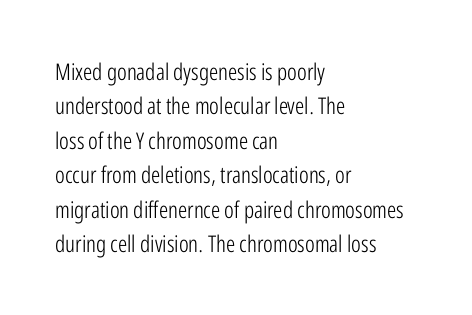
Observe the ordinary spacing: letters are neighbours, not strangers. Only glyphs here, with clear space below each row. Honestly, the row spacing looks completely unremarkable. No letter is thick-stroked: the sample isn't bold.
